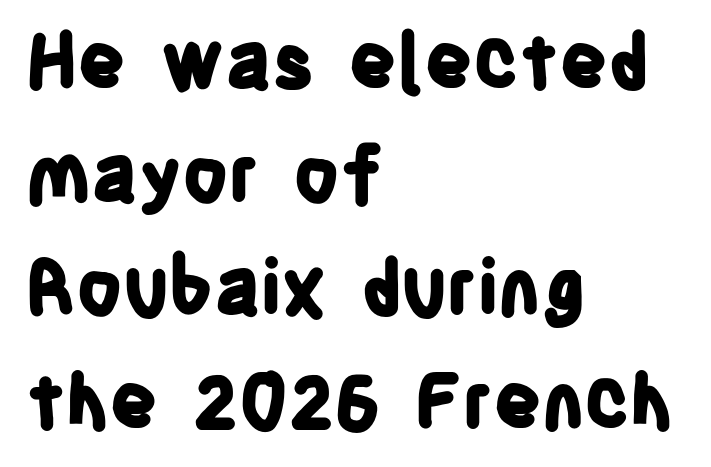
A roman cut, with each character standing at attention. Each row of text sits above clean, open space. These lines stack with their left ends in a neat column. This sample has the flowing, uneven cadence of proportional lettering. Look at the tracking — it's just the regular setting, nothing added.
